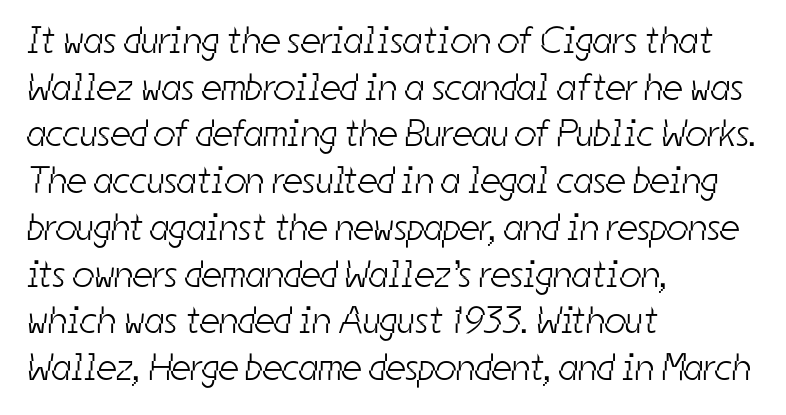
Think of a printed novel: that variable character pitch is what you see here. A typesetter would call this zero additional tracking. Serifs: no, the terminals of the letterforms are clean. Check the space under the baseline: it is left empty.
